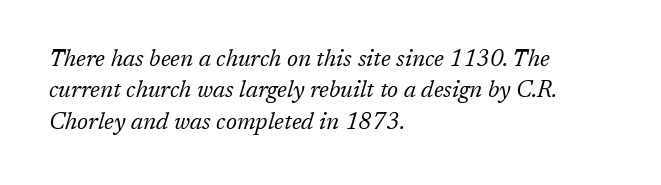
{"italic": "yes", "lean": "right", "slant_degrees": 17, "bold": "no", "underline": "no", "align": "left", "line_spacing": "normal", "line_spacing_ratio": 1.36, "letter_spacing": "normal", "letter_spacing_em": 0.0, "glyph_px": 23}
